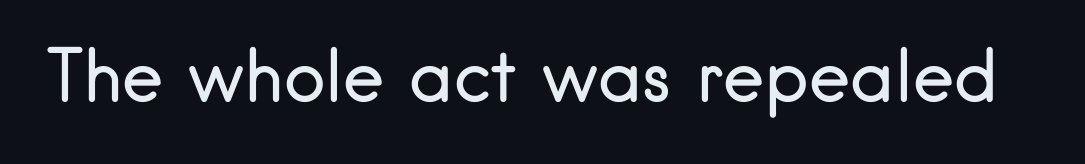
The image shows 70 px regular-weight sans-serif type, upright; set normal letter spacing, not underlined; low stroke contrast and a small x-height.
